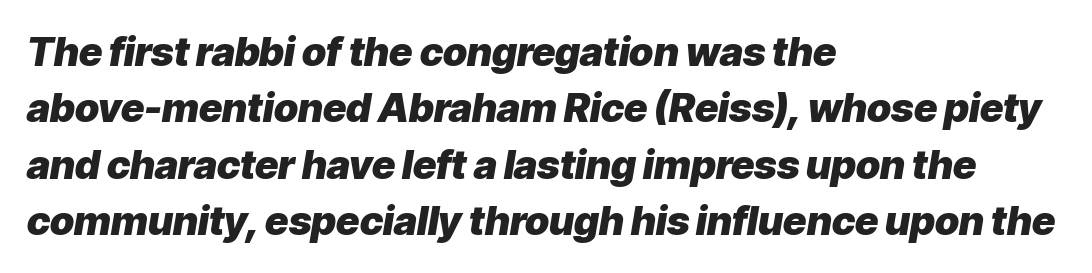
The image shows 40 px heavy type, italic (leaning right); set left-aligned, normal line spacing (1.41x), normal letter spacing, not underlined; low stroke contrast and a medium x-height.
